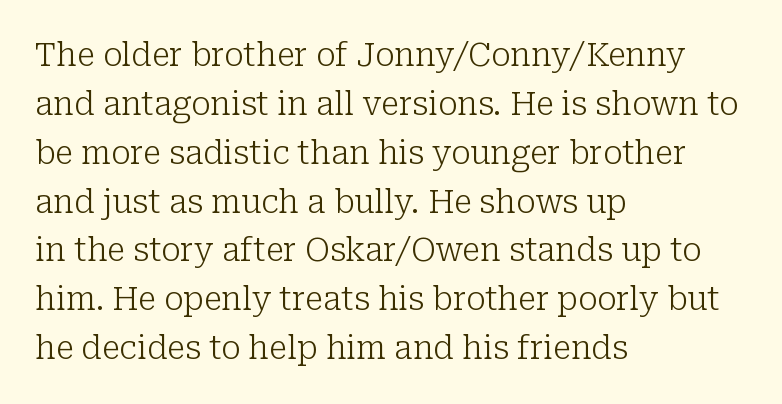
The image shows 33 px light serif type, upright; set left-aligned, normal line spacing (1.48x), normal letter spacing, not underlined; low stroke contrast and a medium x-height.
